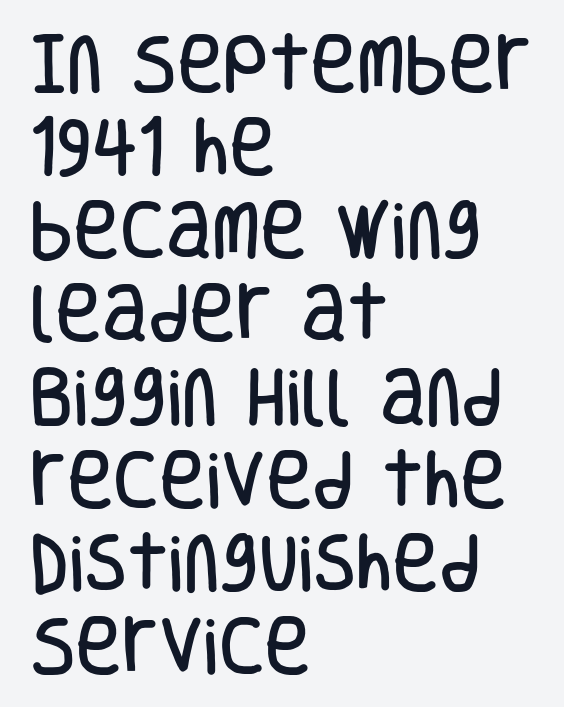
Q: Is the text italic (slanted)? A: No, it is upright.
Q: Is the typeface a serif or a sans-serif typeface? A: Sans-serif.
Q: Is the text underlined? A: No.
Q: How is the paragraph aligned? A: Left-aligned.
Q: Is the spacing between letters normal or unusually wide? A: Normal.
Q: Is the spacing between lines tight, normal or loose? A: Normal.
Q: Width (condensed, normal, or wide)? A: Condensed.
Q: Stroke contrast? A: Low.
Q: x-height? A: Large.
Q: Monospaced? A: No.
